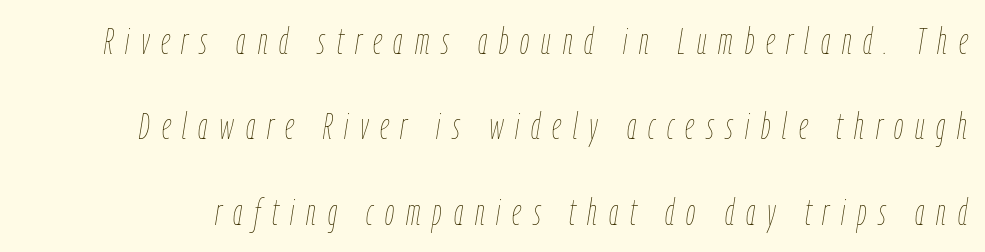
The type is letterspaced generously, with wide tracking. Here the designer chose a conventional face with non-uniform glyph widths. A clean baseline with only descenders dipping below it. The strokes are not fattened; the text isn't bold. Notice the wide empty band between every row — that's loose leading.
